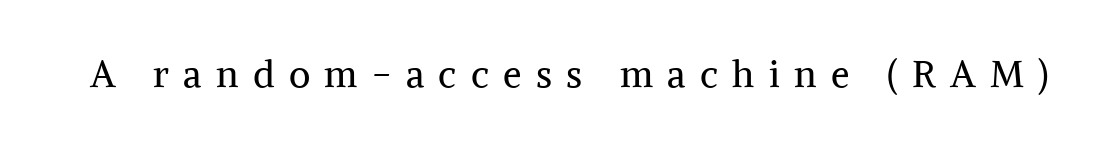
The rendering inserts visible extra space after every character. The font sits on the lighter half of the weight spectrum, regular included. Posture: vertical. The zone under the glyphs is completely vacant.
